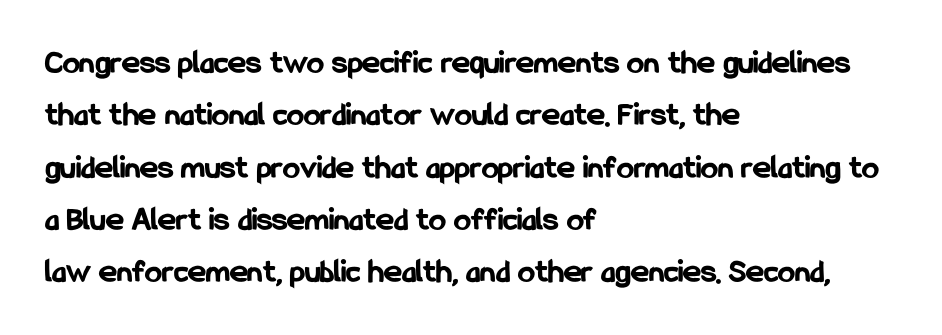
{"serif": "no", "italic": "no", "bold": "yes", "weight": "bold", "width": "condensed", "stroke_contrast": "low", "x_height": "medium", "monospaced": "no", "underline": "no", "align": "left", "line_spacing": "normal", "line_spacing_ratio": 1.54, "letter_spacing": "normal", "letter_spacing_em": 0.0, "glyph_px": 34}
